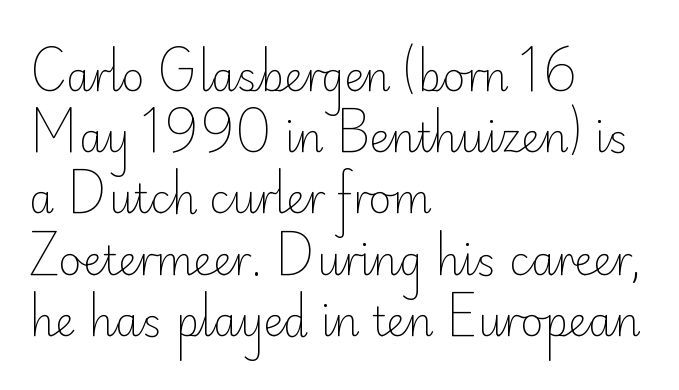
{"serif": "no", "italic": "no", "bold": "no", "weight": "light", "width": "normal", "stroke_contrast": "low", "x_height": "small", "monospaced": "no", "underline": "no", "align": "left", "line_spacing": "normal", "line_spacing_ratio": 1.53, "letter_spacing": "normal", "letter_spacing_em": 0.0, "glyph_px": 40}
